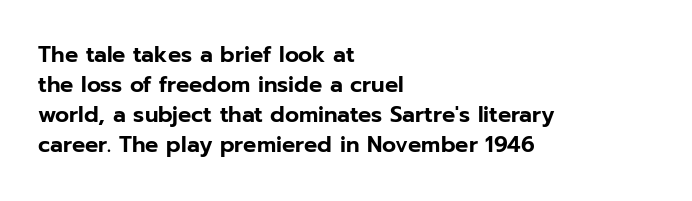
Q: Is the text italic (slanted)? A: No, it is upright.
Q: Is the text underlined? A: No.
Q: How is the paragraph aligned? A: Left-aligned.
Q: Is the spacing between letters normal or unusually wide? A: Normal.
Q: Is the spacing between lines tight, normal or loose? A: Normal.
